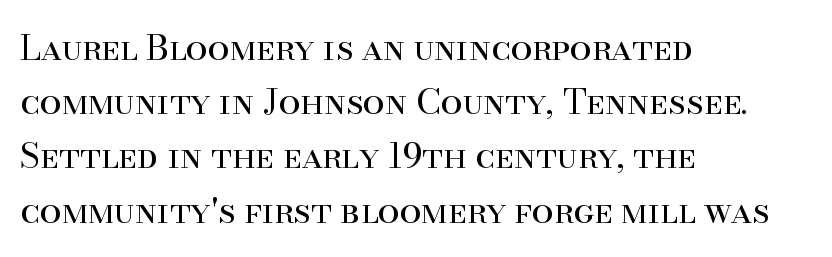
Reading down the block, your eye returns to a fixed left position each line. The rendering uses natural spacing where letterforms have individual widths. Each letter's strokes conclude with small projecting serifs. The passage shown stacks its lines at a standard gap. No chunkiness to these letters — they're not bold. Glyph-to-glyph distance matches everyday printed text.
